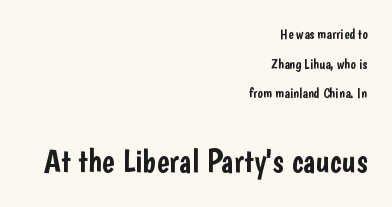
{"serif": "no", "italic": "no", "width": "condensed", "stroke_contrast": "low", "x_height": "medium", "monospaced": "no", "underline": "no", "align": "right", "line_spacing": "loose", "line_spacing_ratio": 2.11, "letter_spacing": "normal", "letter_spacing_em": 0.0, "larger_block": "second", "size_ratio": 2.36, "glyph_px": 33}
